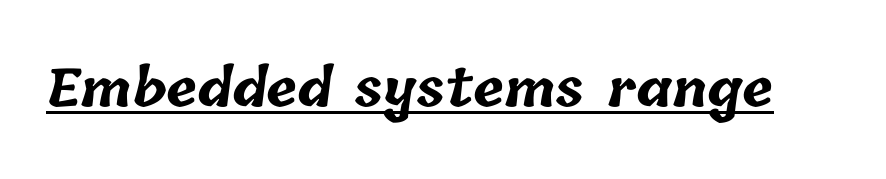
Q: Is the text bold? A: Yes.
Q: Is the text underlined? A: Yes.
Q: Is the spacing between letters normal or unusually wide? A: Normal.
Q: Width (condensed, normal, or wide)? A: Normal.
Q: Stroke contrast? A: Low.
Q: x-height? A: Medium.
Q: Monospaced? A: No.
